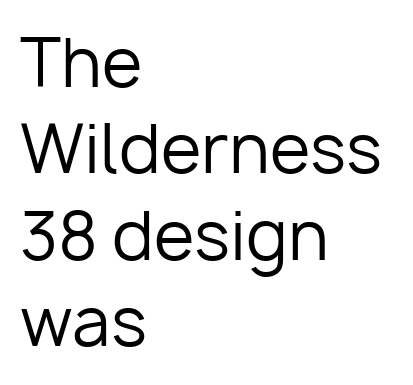
Rule under the text: the space is simply empty. Are there feet on the stems? There aren't — it's a sans. Caption: multi-line text, flush left, ragged right. Does extra space separate the letters? No, they use regular spacing. The designer left line spacing at the default.
